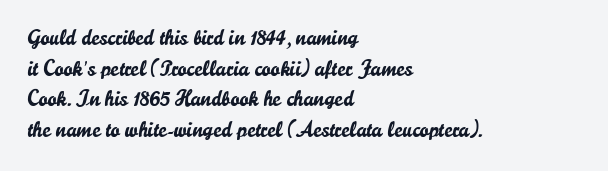
The image shows 22 px text type; set left-aligned, normal line spacing (1.39x), normal letter spacing, not underlined.
